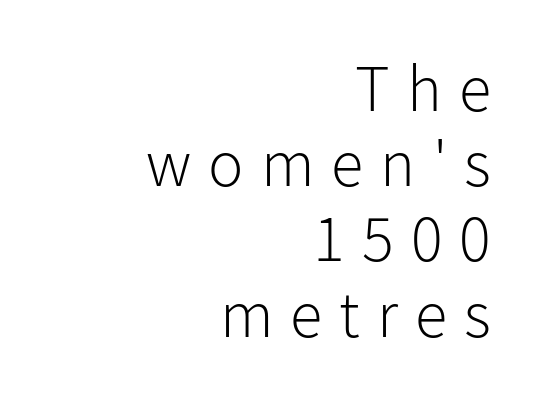
Q: Is the text bold? A: No.
Q: Is the text italic (slanted)? A: No, it is upright.
Q: Is the typeface a serif or a sans-serif typeface? A: Sans-serif.
Q: Is the text underlined? A: No.
Q: How is the paragraph aligned? A: Right-aligned.
Q: Is the spacing between letters normal or unusually wide? A: Unusually wide.
Q: Is the spacing between lines tight, normal or loose? A: Tight.
Q: Width (condensed, normal, or wide)? A: Normal.
Q: Stroke contrast? A: Low.
Q: x-height? A: Medium.
Q: Monospaced? A: No.
